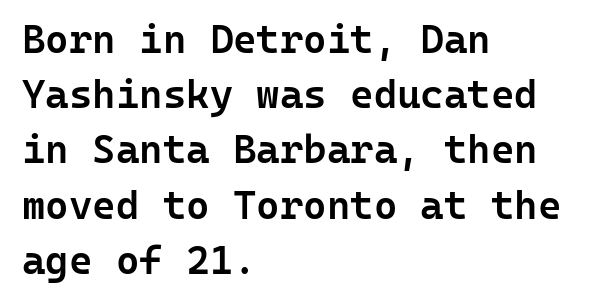
The image shows 40 px semibold sans-serif type, upright, monospaced; set left-aligned, normal line spacing (1.38x), normal letter spacing, not underlined; low stroke contrast and a medium x-height.
